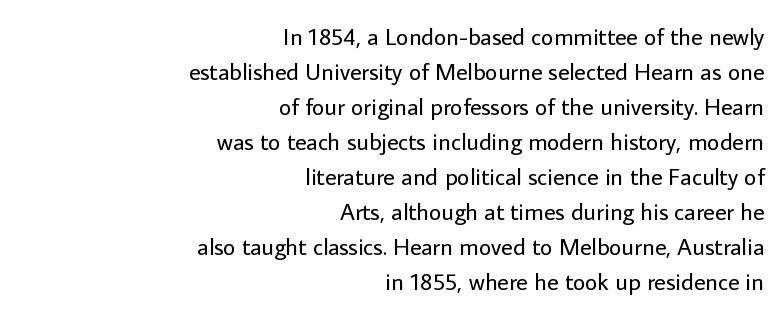
{"italic": "no", "bold": "no", "underline": "no", "align": "right", "line_spacing": "normal", "line_spacing_ratio": 1.46, "letter_spacing": "normal", "letter_spacing_em": 0.0, "glyph_px": 24}
